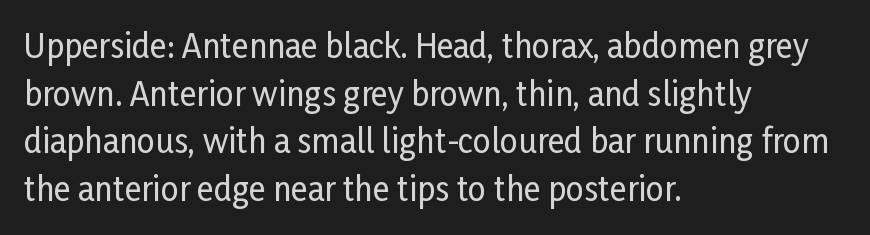
The face used here is proportionally spaced, like ordinary book or web type. Descenders hang freely into open space. There is no visible air inserted between adjacent glyphs. Is the block centered? No — it sits flush against the left margin. Ascenders rise straight up at ninety degrees. How would I describe the line gaps? Plain and ordinary.
